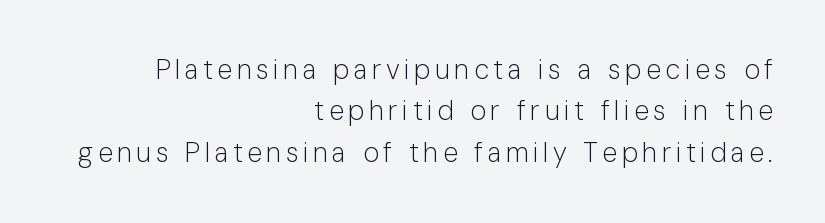
The image shows 27 px text type, upright; set right-aligned, normal line spacing (1.53x), not underlined.
